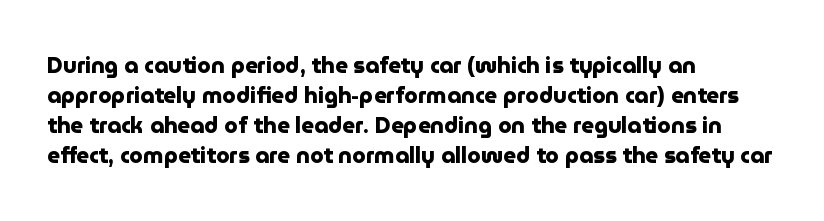
The paragraph shown leans on its left margin. This block has exactly the height ordinary leading produces. Italic: no, the glyphs are upright roman. The baseline area is clear.
